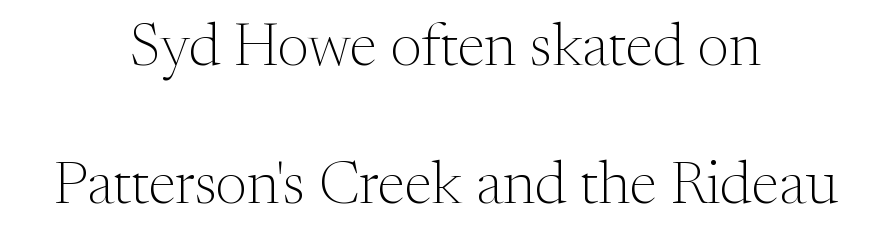
The image shows 60 px light serif type, upright; set centered, loose line spacing (2.3x), normal letter spacing, not underlined; medium stroke contrast and a medium x-height.
